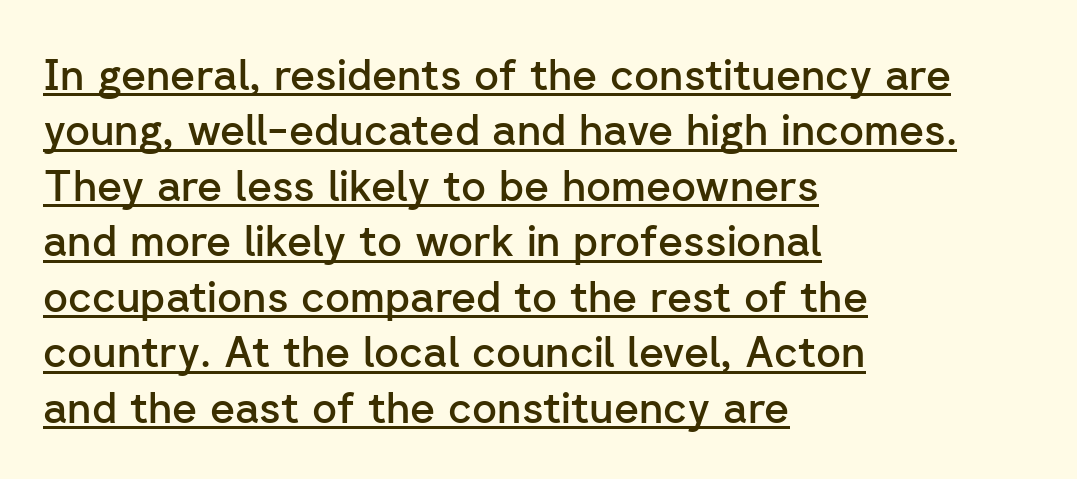
Upright lettering throughout. The line-height multiplier appears to be the usual default. A continuous stroke trails under the words, as in a hyperlink. Caption: multi-line text, flush left, ragged right.
